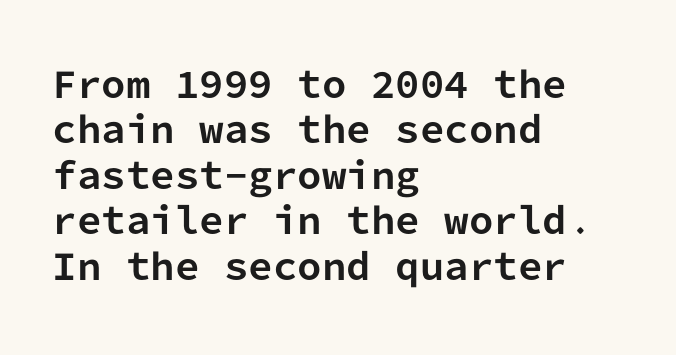
Q: Is the text bold? A: Yes.
Q: Is the text italic (slanted)? A: No, it is upright.
Q: Is the typeface a serif or a sans-serif typeface? A: Sans-serif.
Q: Is the text underlined? A: No.
Q: How is the paragraph aligned? A: Left-aligned.
Q: Is the spacing between letters normal or unusually wide? A: Normal.
Q: Is the spacing between lines tight, normal or loose? A: Normal.
Q: Width (condensed, normal, or wide)? A: Normal.
Q: Stroke contrast? A: Low.
Q: x-height? A: Medium.
Q: Monospaced? A: Yes.
